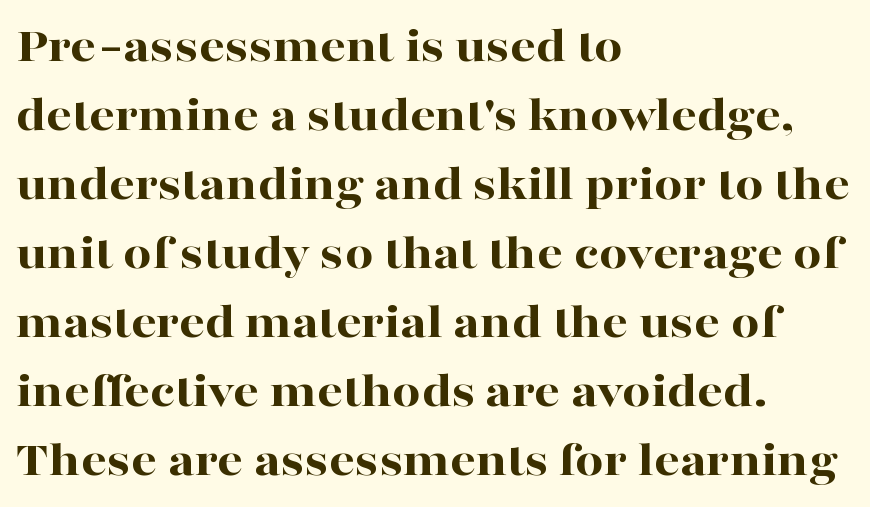
{"serif": "yes", "italic": "no", "bold": "yes", "weight": "bold", "width": "wide", "stroke_contrast": "high", "x_height": "medium", "monospaced": "no", "underline": "no", "align": "left", "line_spacing": "normal", "line_spacing_ratio": 1.38, "letter_spacing": "normal", "letter_spacing_em": 0.0, "glyph_px": 50}
